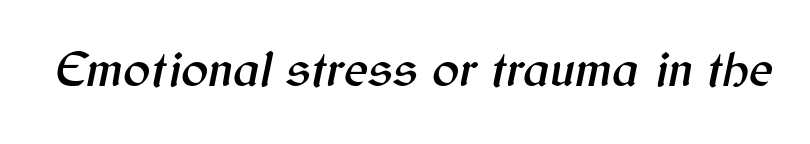
This sample uses plain, unmodified letter spacing. Type without underlining. The lettering tilts uniformly, giving the passage an italic look. Proportional: the letters do not fall into vertical columns.
